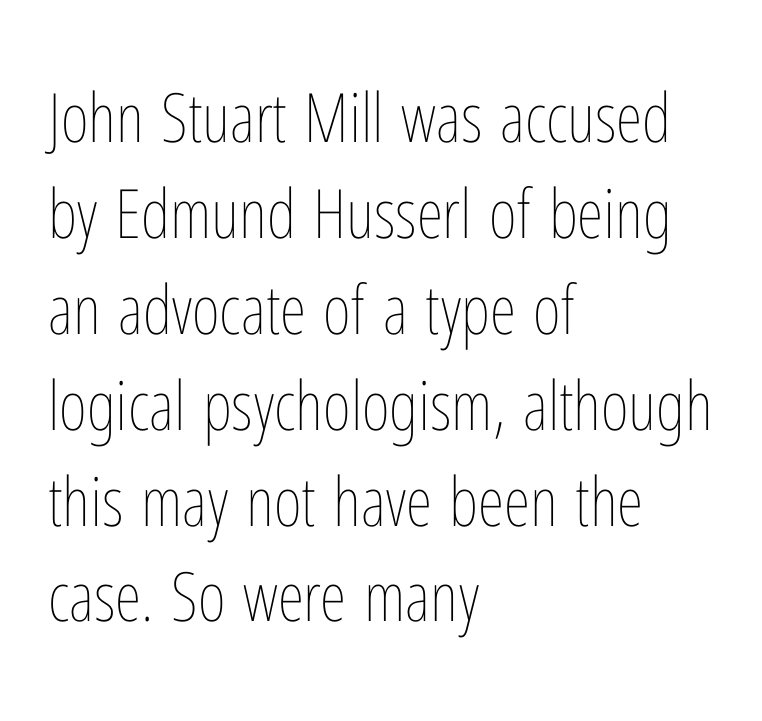
{"italic": "no", "bold": "no", "weight": "thin", "width": "condensed", "stroke_contrast": "low", "x_height": "medium", "monospaced": "no", "underline": "no", "align": "left", "line_spacing": "normal", "line_spacing_ratio": 1.41, "letter_spacing": "normal", "letter_spacing_em": 0.0, "glyph_px": 68}
